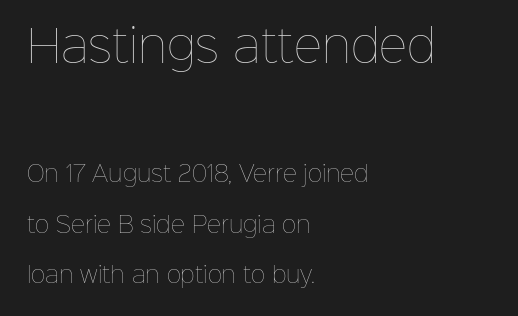
Visually the block forms a straight wall on the left and a jagged coastline on the right. Vertical stems look standard width or narrower in stroke. The letters in the upper block stand taller than those in the block below. A typesetter would call this proportional, since set widths differ per character.
